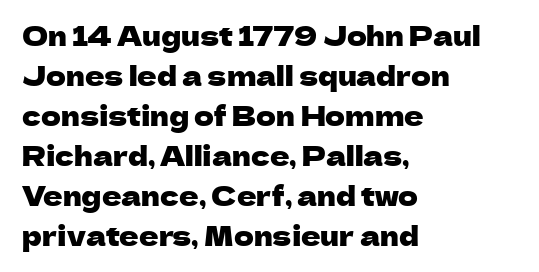
{"italic": "no", "underline": "no", "align": "left", "line_spacing": "normal", "line_spacing_ratio": 1.48, "letter_spacing": "normal", "letter_spacing_em": 0.0, "glyph_px": 27}
